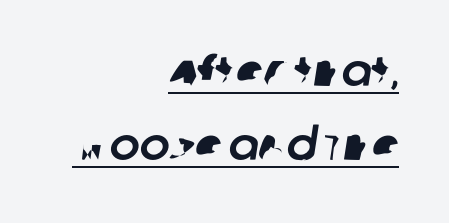
The image shows 45 px sans-serif type; set right-aligned, normal line spacing (1.65x), normal letter spacing, underlined; low stroke contrast and a large x-height.
